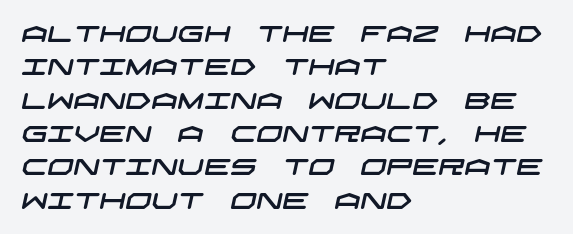
{"underline": "no", "align": "left", "line_spacing": "normal", "line_spacing_ratio": 1.45, "letter_spacing": "normal", "letter_spacing_em": 0.0, "glyph_px": 23}
